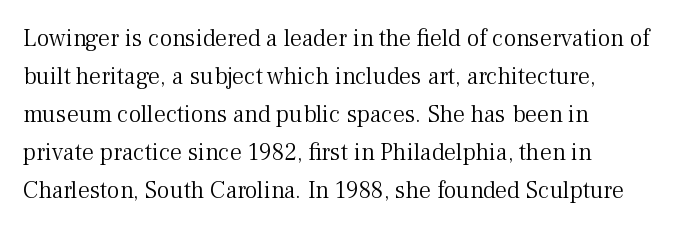
{"italic": "no", "bold": "no", "underline": "no", "align": "left", "line_spacing": "normal", "line_spacing_ratio": 1.58, "letter_spacing": "normal", "letter_spacing_em": 0.0, "glyph_px": 24}
